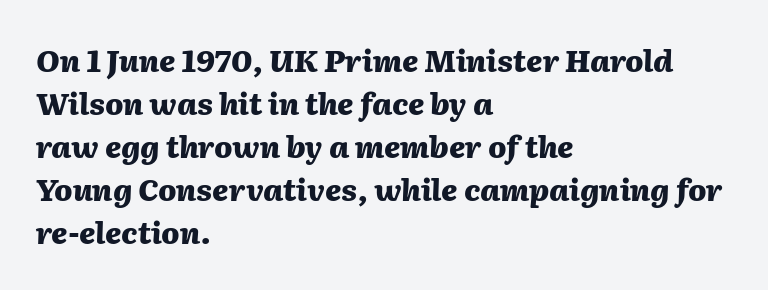
Q: Is the text bold? A: Yes.
Q: Is the text italic (slanted)? A: Yes, it leans right by about 2 degrees.
Q: Is the text underlined? A: No.
Q: How is the paragraph aligned? A: Left-aligned.
Q: Is the spacing between letters normal or unusually wide? A: Normal.
Q: Is the spacing between lines tight, normal or loose? A: Normal.
Q: Width (condensed, normal, or wide)? A: Normal.
Q: Stroke contrast? A: Medium.
Q: x-height? A: Medium.
Q: Monospaced? A: No.
